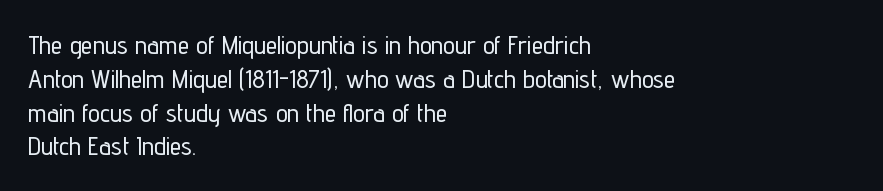
The image shows 26 px text type, upright; set left-aligned, normal line spacing (1.3x), normal letter spacing, not underlined.
